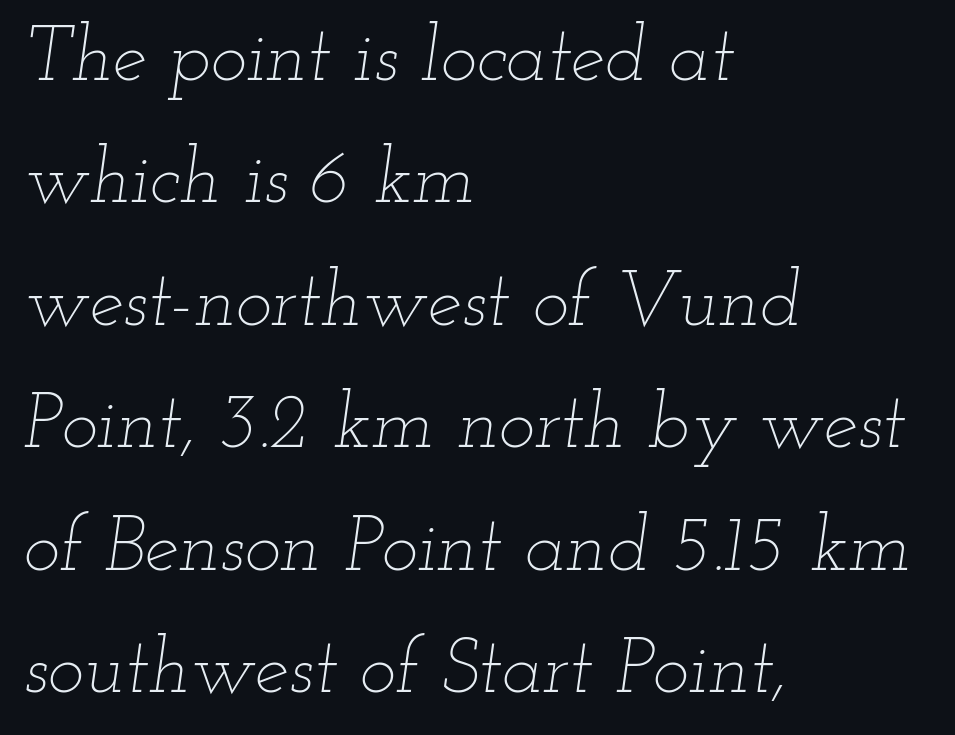
Rule under the text: the space is simply empty. Successive baselines arrive at the customary interval. Slanted lettering throughout. Think of a printed novel: that variable character pitch is what you see here. No heavy texture on the line: the type isn't bold.
